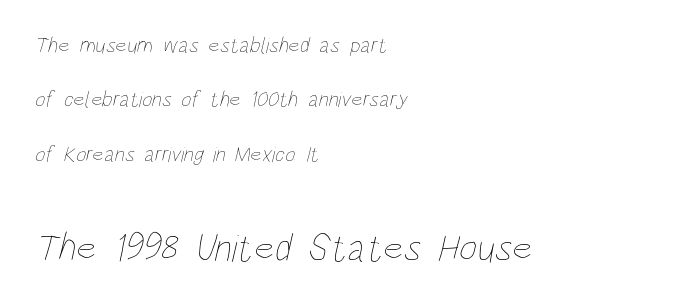
The image shows 39 px thin, condensed type; set left-aligned, loose line spacing (2.47x), normal letter spacing, not underlined; the second (bottom) block is 1.77x larger; low stroke contrast and a large x-height.
